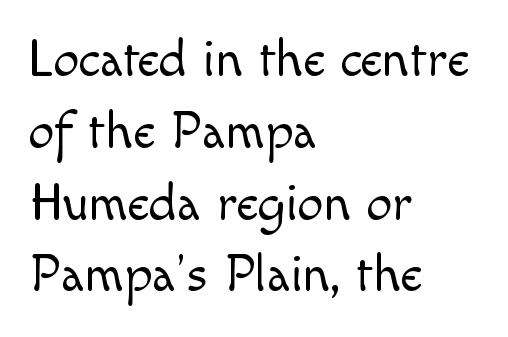
The image shows 52 px light sans-serif type, upright; set left-aligned, normal line spacing (1.38x), normal letter spacing, not underlined; a small x-height.
